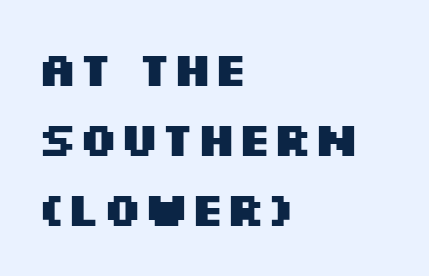
The image shows 47 px heavy, wide sans-serif type, upright; set left-aligned, normal line spacing (1.49x), normal letter spacing, not underlined; medium stroke contrast and a large x-height.
